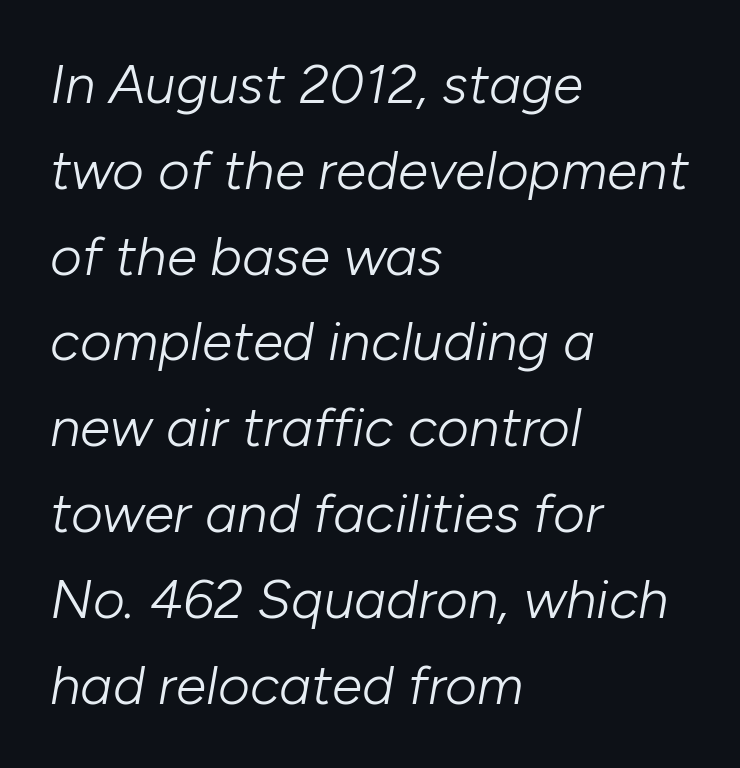
Q: Is the text bold? A: No.
Q: Is the text italic (slanted)? A: Yes, it leans right by about 10 degrees.
Q: Is the text underlined? A: No.
Q: How is the paragraph aligned? A: Left-aligned.
Q: Is the spacing between letters normal or unusually wide? A: Normal.
Q: Is the spacing between lines tight, normal or loose? A: Normal.
Q: Width (condensed, normal, or wide)? A: Normal.
Q: Stroke contrast? A: Low.
Q: x-height? A: Medium.
Q: Monospaced? A: No.
